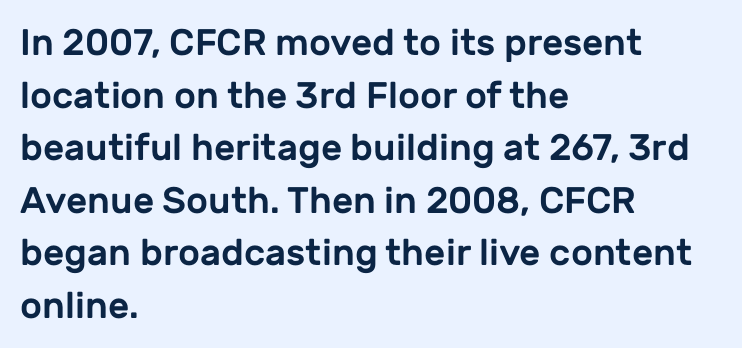
Q: Is the text italic (slanted)? A: No, it is upright.
Q: Is the typeface a serif or a sans-serif typeface? A: Sans-serif.
Q: Is the text underlined? A: No.
Q: How is the paragraph aligned? A: Left-aligned.
Q: Is the spacing between letters normal or unusually wide? A: Normal.
Q: Is the spacing between lines tight, normal or loose? A: Normal.
Q: Width (condensed, normal, or wide)? A: Normal.
Q: Stroke contrast? A: Low.
Q: x-height? A: Medium.
Q: Monospaced? A: No.
